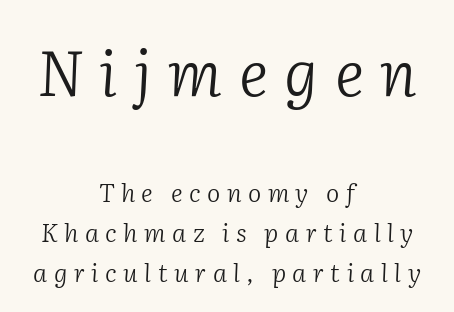
{"serif": "yes", "italic": "yes", "lean": "right", "slant_degrees": 2, "bold": "no", "weight": "light", "width": "normal", "stroke_contrast": "low", "x_height": "medium", "monospaced": "no", "underline": "no", "align": "center", "line_spacing": "normal", "line_spacing_ratio": 1.6, "letter_spacing": "wide", "letter_spacing_em": 0.26, "larger_block": "first", "size_ratio": 2.52, "glyph_px": 63}
